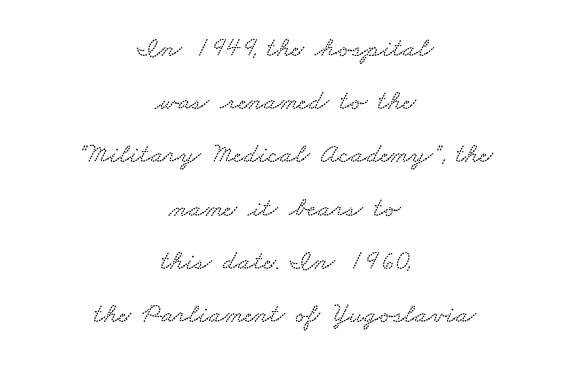
This sample trades compactness for vertical openness between lines. Caption: standard tracking, unaltered. Short and long lines alike share a common midpoint. Proportional: the letters do not fall into vertical columns. The words here are not underlined.
